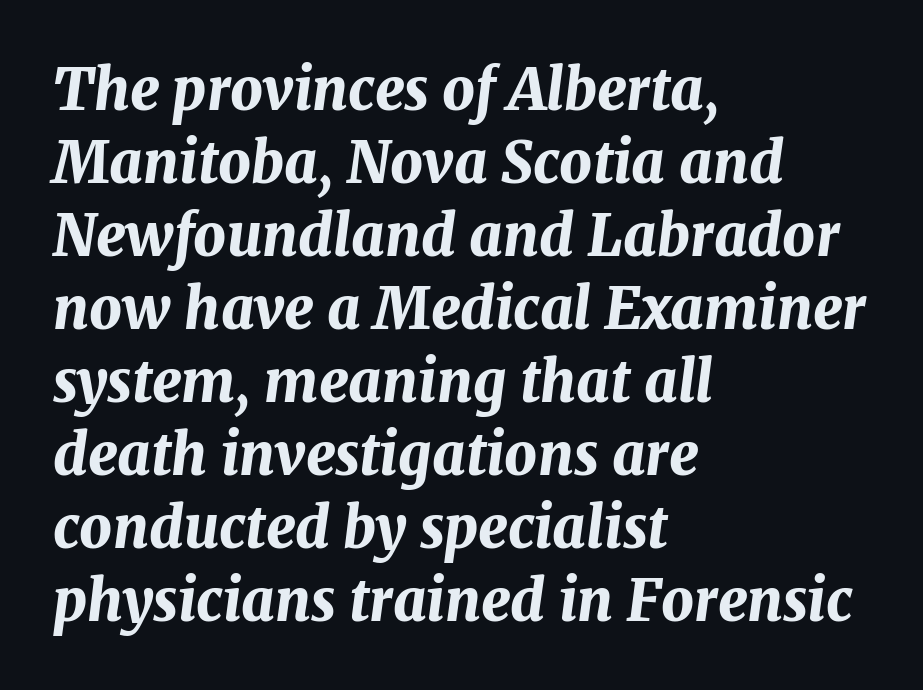
Q: Is the text bold? A: Yes.
Q: Is the text italic (slanted)? A: Yes, it leans right by about 7 degrees.
Q: Is the text underlined? A: No.
Q: How is the paragraph aligned? A: Left-aligned.
Q: Is the spacing between letters normal or unusually wide? A: Normal.
Q: Is the spacing between lines tight, normal or loose? A: Normal.
Q: Width (condensed, normal, or wide)? A: Normal.
Q: Stroke contrast? A: Medium.
Q: x-height? A: Medium.
Q: Monospaced? A: No.
